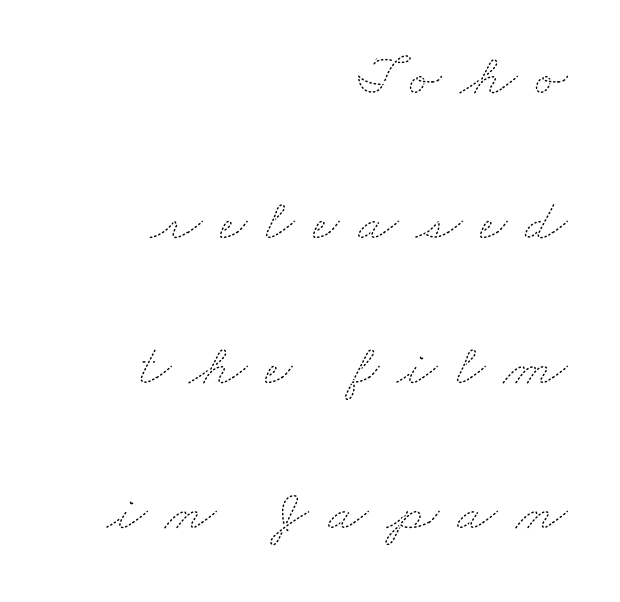
The image shows 59 px thin, wide type; set right-aligned, loose line spacing (2.46x), unusually wide letter spacing (+0.31 em), not underlined; medium stroke contrast and a small x-height.
